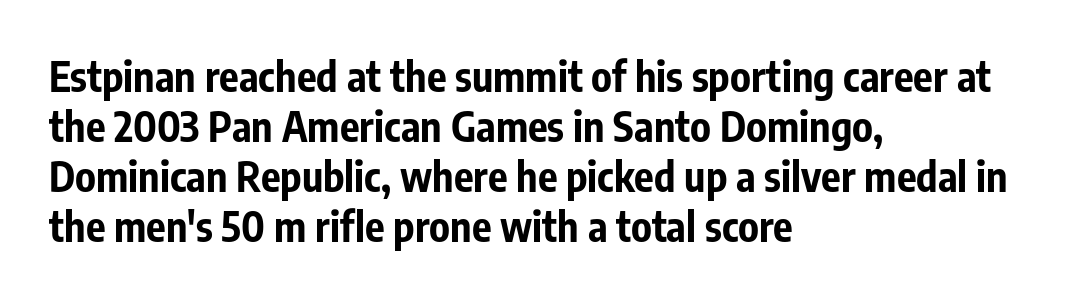
{"serif": "no", "italic": "no", "bold": "yes", "weight": "bold", "width": "condensed", "stroke_contrast": "low", "x_height": "medium", "monospaced": "no", "underline": "no", "align": "left", "line_spacing_ratio": 1.22, "letter_spacing": "normal", "letter_spacing_em": 0.0, "glyph_px": 41}
